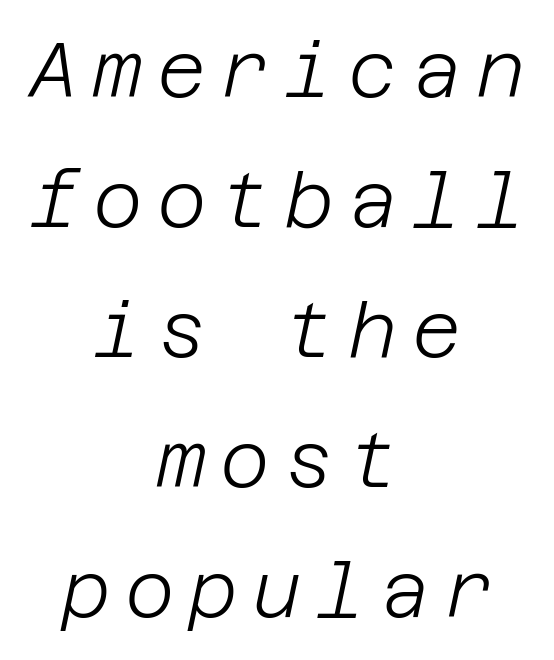
The image shows 76 px light type, italic (leaning right); set centered, line spacing 1.71x, not underlined; low stroke contrast and a large x-height.
